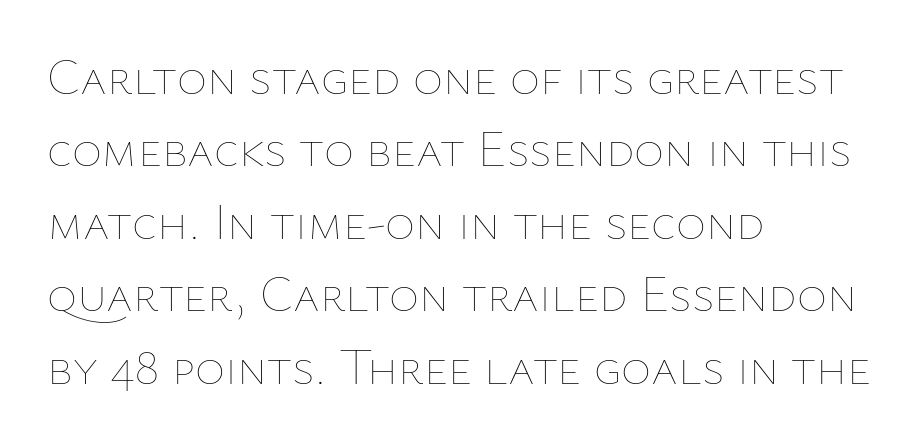
{"italic": "no", "bold": "no", "weight": "thin", "width": "normal", "stroke_contrast": "low", "x_height": "medium", "monospaced": "no", "underline": "no", "align": "left", "line_spacing": "normal", "line_spacing_ratio": 1.42, "letter_spacing": "normal", "letter_spacing_em": 0.0, "glyph_px": 51}
